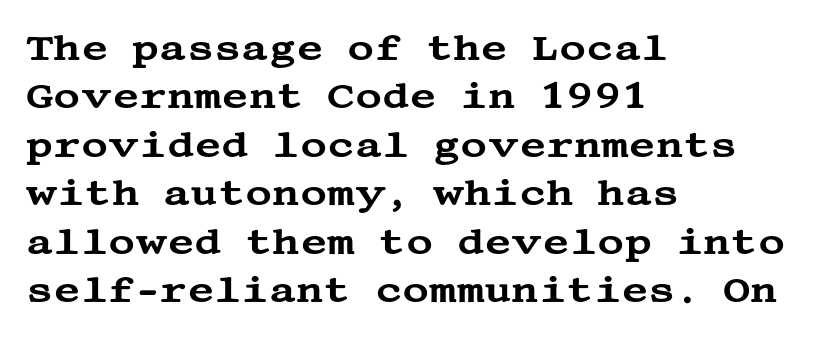
{"serif": "yes", "italic": "no", "width": "wide", "stroke_contrast": "medium", "x_height": "large", "underline": "no", "align": "left", "line_spacing": "normal", "line_spacing_ratio": 1.31, "letter_spacing": "normal", "letter_spacing_em": 0.0, "glyph_px": 37}
